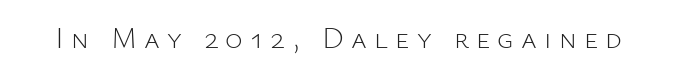
Q: Is the text bold? A: No.
Q: Is the text italic (slanted)? A: No, it is upright.
Q: Is the typeface a serif or a sans-serif typeface? A: Sans-serif.
Q: Is the text underlined? A: No.
Q: Is the spacing between letters normal or unusually wide? A: Unusually wide.
Q: Width (condensed, normal, or wide)? A: Normal.
Q: Stroke contrast? A: Low.
Q: x-height? A: Medium.
Q: Monospaced? A: No.
